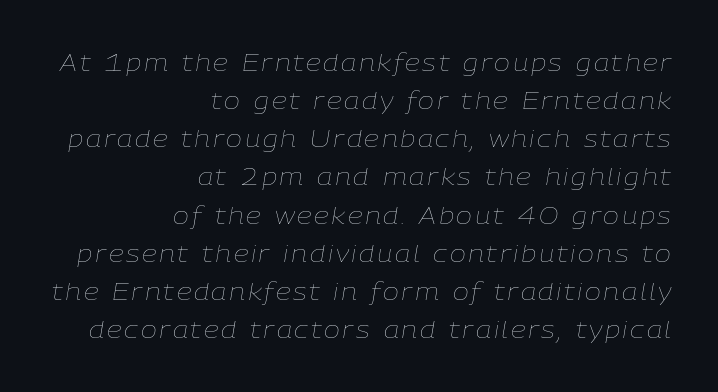
Q: Is the text bold? A: No.
Q: Is the text italic (slanted)? A: Yes, it leans right by about 9 degrees.
Q: Is the text underlined? A: No.
Q: How is the paragraph aligned? A: Right-aligned.
Q: Is the spacing between lines tight, normal or loose? A: Normal.
